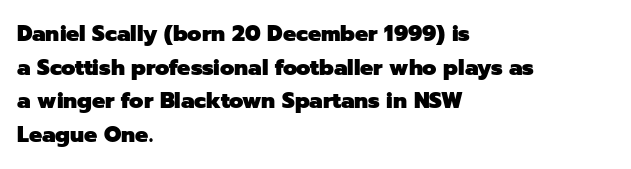
Q: Is the text bold? A: Yes.
Q: Is the text italic (slanted)? A: No, it is upright.
Q: Is the text underlined? A: No.
Q: How is the paragraph aligned? A: Left-aligned.
Q: Is the spacing between letters normal or unusually wide? A: Normal.
Q: Is the spacing between lines tight, normal or loose? A: Normal.
